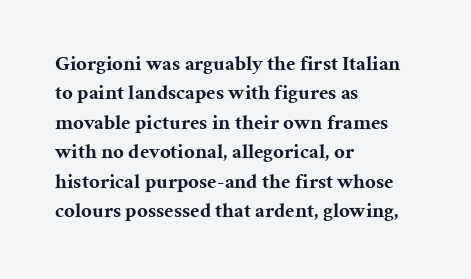
Q: Is the text bold? A: Yes.
Q: Is the text italic (slanted)? A: No, it is upright.
Q: Is the text underlined? A: No.
Q: How is the paragraph aligned? A: Left-aligned.
Q: Is the spacing between letters normal or unusually wide? A: Normal.
Q: Is the spacing between lines tight, normal or loose? A: Normal.
